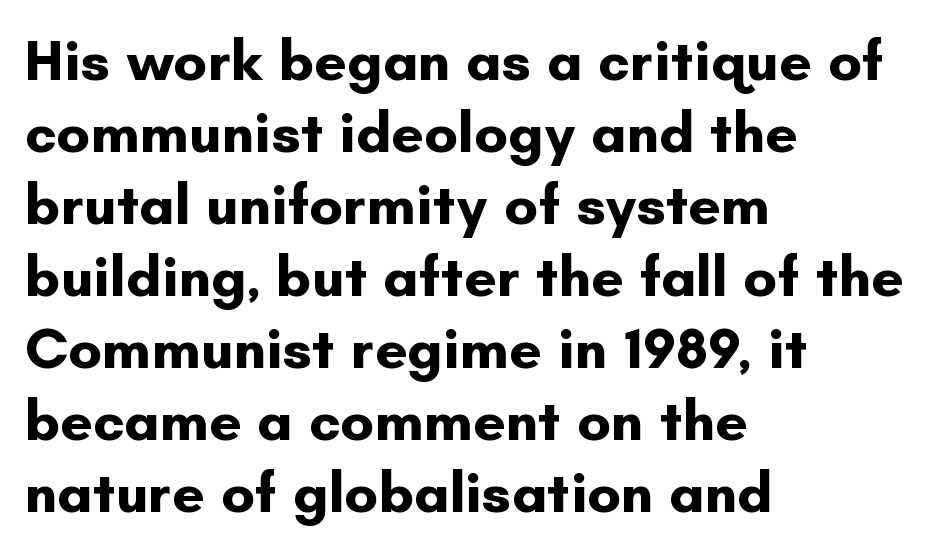
{"serif": "no", "italic": "no", "bold": "yes", "weight": "bold", "width": "normal", "stroke_contrast": "low", "x_height": "small", "monospaced": "no", "underline": "no", "align": "left", "line_spacing_ratio": 1.24, "letter_spacing": "normal", "letter_spacing_em": 0.0, "glyph_px": 58}
